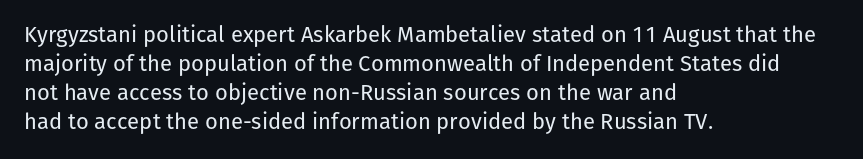
The image shows 22 px text type, upright; set left-aligned, normal line spacing (1.32x), normal letter spacing, not underlined.
